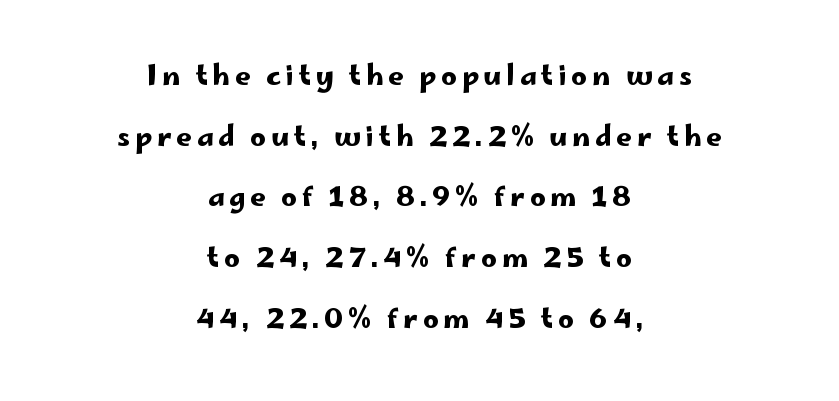
Q: Is the text italic (slanted)? A: No, it is upright.
Q: Is the text underlined? A: No.
Q: How is the paragraph aligned? A: Centered.
Q: Is the spacing between lines tight, normal or loose? A: Loose.
